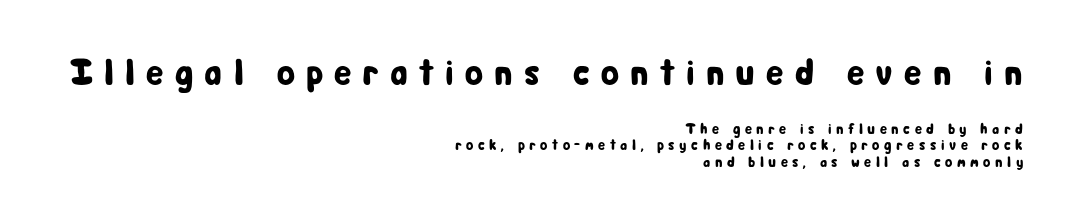
{"serif": "no", "italic": "no", "width": "condensed", "stroke_contrast": "low", "x_height": "medium", "monospaced": "no", "underline": "no", "align": "right", "line_spacing": "tight", "line_spacing_ratio": 1.11, "letter_spacing": "wide", "letter_spacing_em": 0.3, "larger_block": "first", "size_ratio": 2.47, "glyph_px": 37}
